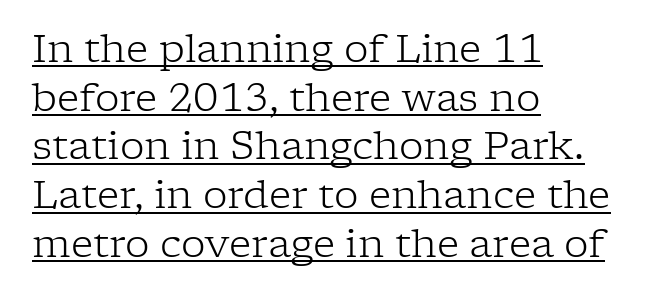
{"serif": "yes", "italic": "no", "bold": "no", "weight": "light", "width": "normal", "stroke_contrast": "low", "x_height": "medium", "monospaced": "no", "underline": "yes", "align": "left", "line_spacing": "normal", "line_spacing_ratio": 1.25, "letter_spacing": "normal", "letter_spacing_em": 0.0, "glyph_px": 39}
